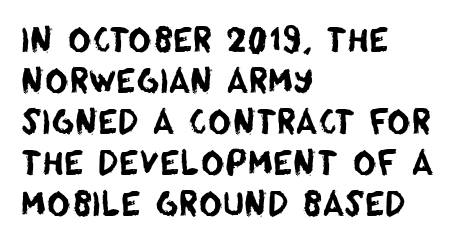
Q: Is the typeface a serif or a sans-serif typeface? A: Sans-serif.
Q: Is the text underlined? A: No.
Q: How is the paragraph aligned? A: Left-aligned.
Q: Is the spacing between letters normal or unusually wide? A: Normal.
Q: Is the spacing between lines tight, normal or loose? A: Normal.
Q: Width (condensed, normal, or wide)? A: Normal.
Q: Stroke contrast? A: Low.
Q: x-height? A: Large.
Q: Monospaced? A: No.
